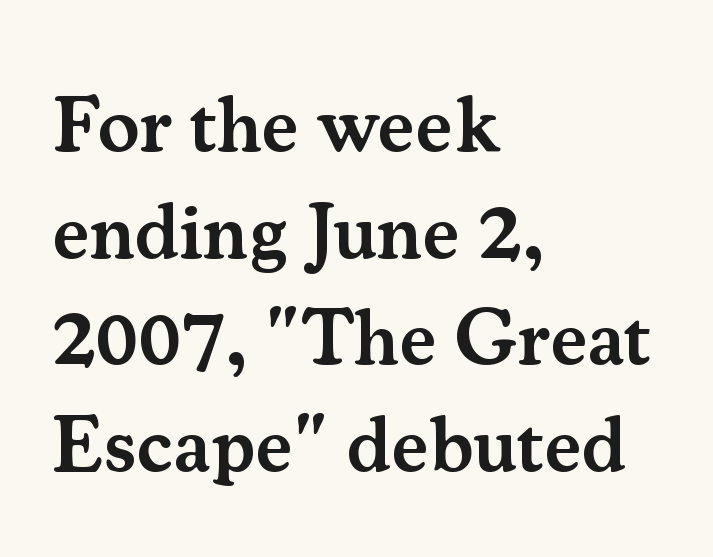
Q: Is the text bold? A: Semi-bold.
Q: Is the text italic (slanted)? A: No, it is upright.
Q: Is the typeface a serif or a sans-serif typeface? A: Serif.
Q: Is the text underlined? A: No.
Q: How is the paragraph aligned? A: Left-aligned.
Q: Is the spacing between letters normal or unusually wide? A: Normal.
Q: Is the spacing between lines tight, normal or loose? A: Normal.
Q: Width (condensed, normal, or wide)? A: Normal.
Q: Stroke contrast? A: Medium.
Q: x-height? A: Small.
Q: Monospaced? A: No.
